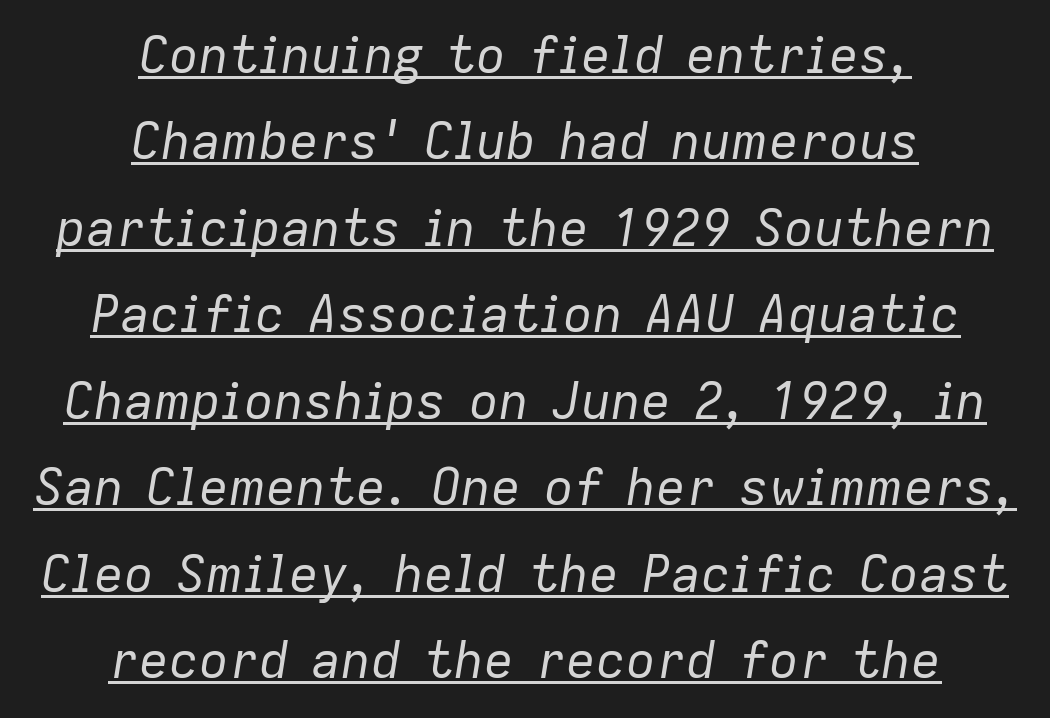
{"italic": "yes", "lean": "right", "slant_degrees": 9, "bold": "no", "weight": "regular", "width": "normal", "stroke_contrast": "low", "x_height": "medium", "monospaced": "no", "underline": "yes", "align": "center", "line_spacing_ratio": 1.73, "letter_spacing": "normal", "letter_spacing_em": 0.0, "glyph_px": 50}
